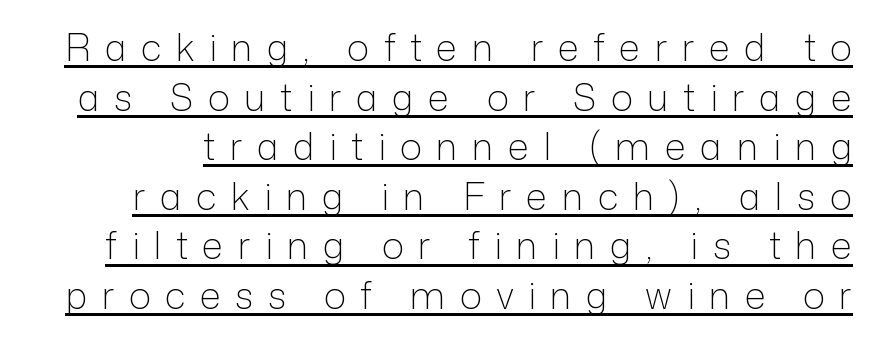
{"serif": "no", "italic": "no", "bold": "no", "weight": "light", "width": "normal", "stroke_contrast": "low", "x_height": "medium", "monospaced": "no", "underline": "yes", "line_spacing": "normal", "line_spacing_ratio": 1.34, "letter_spacing": "wide", "letter_spacing_em": 0.39, "glyph_px": 37}
